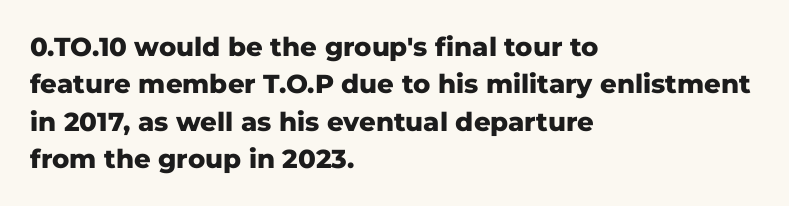
Q: Is the text bold? A: Yes.
Q: Is the text italic (slanted)? A: No, it is upright.
Q: Is the text underlined? A: No.
Q: How is the paragraph aligned? A: Left-aligned.
Q: Is the spacing between letters normal or unusually wide? A: Normal.
Q: Is the spacing between lines tight, normal or loose? A: Normal.
